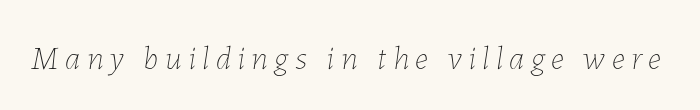
Quick note: underline off. Substantial extra tracking has been applied to these lines. This sample has the flowing, uneven cadence of proportional lettering. The letters are slanted; this is an italic face. Bold? No — there's no thickening of the strokes.
